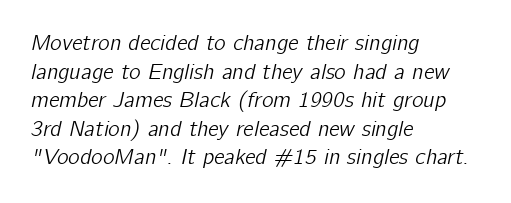
Q: Is the text italic (slanted)? A: Yes, it leans right by about 12 degrees.
Q: Is the text underlined? A: No.
Q: How is the paragraph aligned? A: Left-aligned.
Q: Is the spacing between letters normal or unusually wide? A: Normal.
Q: Is the spacing between lines tight, normal or loose? A: Normal.
